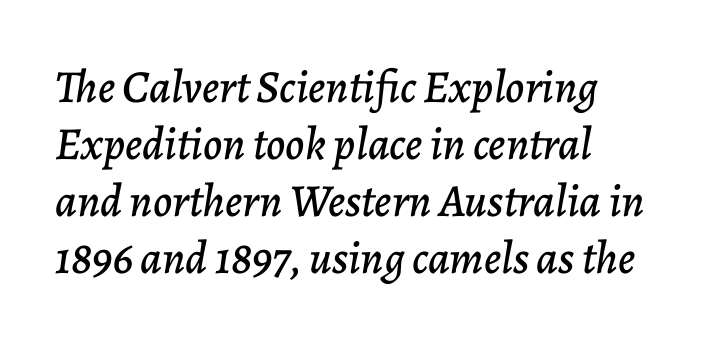
Q: Is the text italic (slanted)? A: Yes, it leans right by about 7 degrees.
Q: Is the text underlined? A: No.
Q: How is the paragraph aligned? A: Left-aligned.
Q: Is the spacing between letters normal or unusually wide? A: Normal.
Q: Width (condensed, normal, or wide)? A: Normal.
Q: Stroke contrast? A: Low.
Q: x-height? A: Medium.
Q: Monospaced? A: No.
